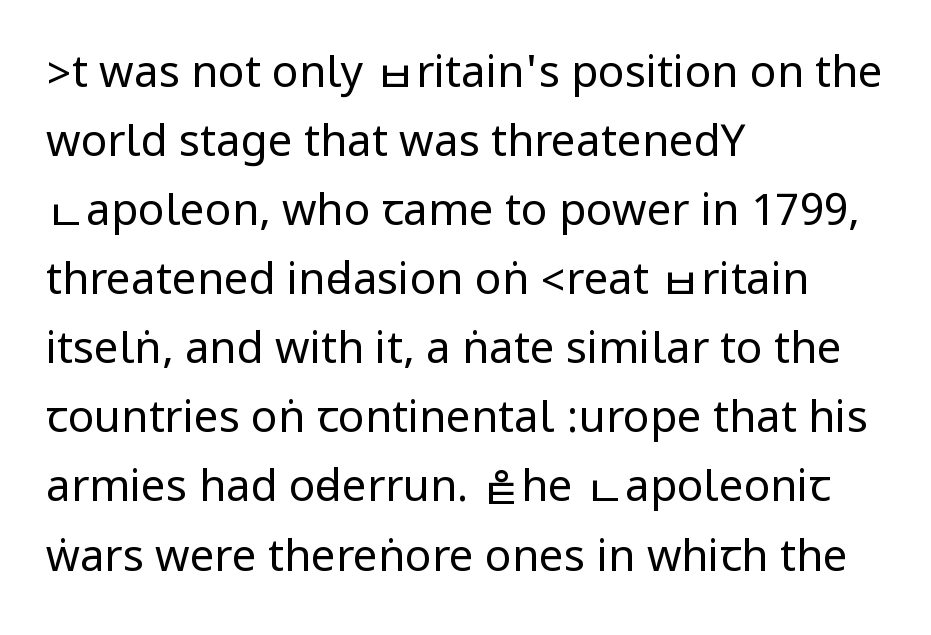
The rendering uses a moderate line-height, typical for paragraphs. Vertical stems look standard width or narrower in stroke. What kind of face is this? One without serifs — a sans. Inter-character spacing is left at the font's built-in metrics. Beneath every word, the page is bare.
